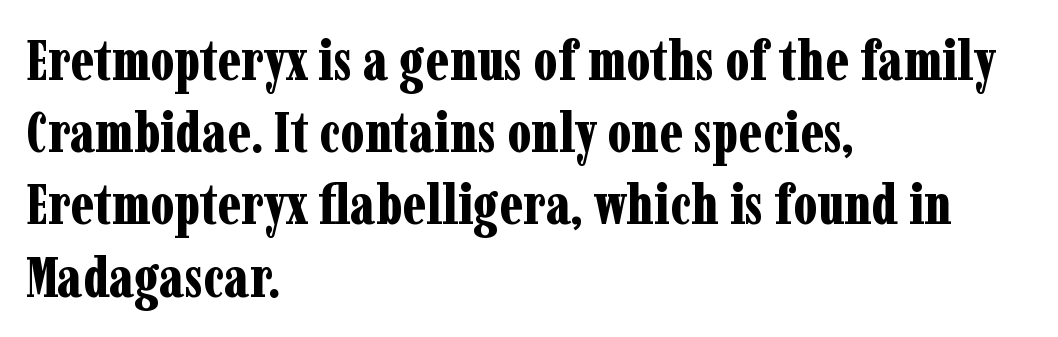
{"serif": "yes", "italic": "no", "bold": "yes", "weight": "bold", "width": "condensed", "stroke_contrast": "low", "x_height": "medium", "monospaced": "no", "underline": "no", "align": "left", "line_spacing": "normal", "line_spacing_ratio": 1.29, "letter_spacing": "normal", "letter_spacing_em": 0.0, "glyph_px": 56}
